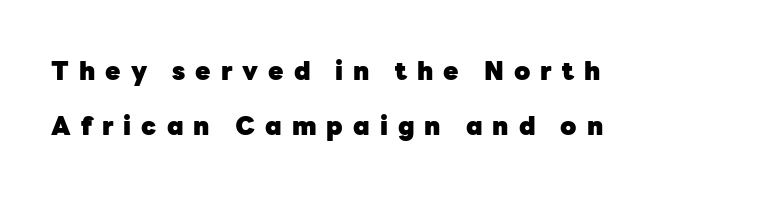
{"italic": "no", "bold": "yes", "underline": "no", "align": "left", "line_spacing": "loose", "line_spacing_ratio": 2.2, "letter_spacing": "wide", "letter_spacing_em": 0.4, "glyph_px": 25}
